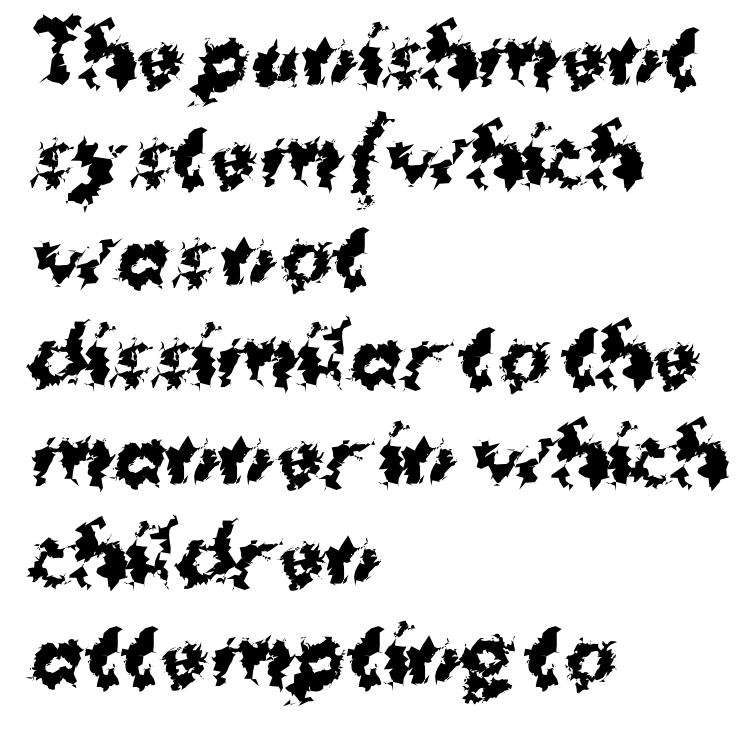
The image shows 78 px bold sans-serif type; set left-aligned, normal line spacing (1.28x), normal letter spacing, not underlined; medium stroke contrast and a medium x-height.
